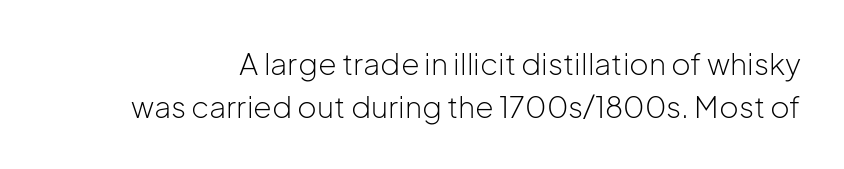
Do the characters align in a grid? No, the font is proportional. You could call the tracking neutral — neither tight nor loose. Stems here are at most as thick as an everyday book face. Honestly, there is no underline to notice here at all. The characters display no serif detailing; their extremities are plain. This sample uses an upright cut, with every glyph sitting square on the baseline.
